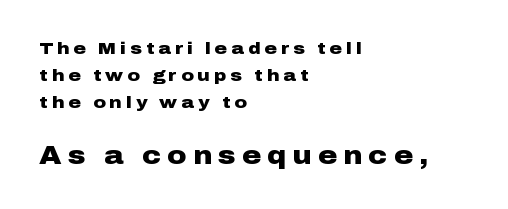
Q: Is the text bold? A: Yes.
Q: Is the text italic (slanted)? A: No, it is upright.
Q: Is the text underlined? A: No.
Q: How is the paragraph aligned? A: Left-aligned.
Q: Is the spacing between letters normal or unusually wide? A: Unusually wide.
Q: Is the spacing between lines tight, normal or loose? A: Normal.
Q: Which block of text is set in a larger size, the first (top) or the second (bottom)? A: The second (bottom) one.
